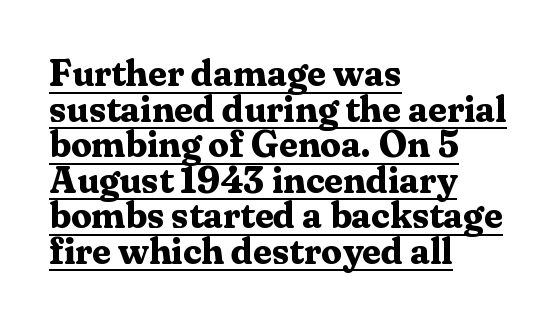
{"serif": "yes", "italic": "no", "bold": "yes", "weight": "bold", "width": "normal", "stroke_contrast": "medium", "x_height": "medium", "monospaced": "no", "underline": "yes", "align": "left", "line_spacing": "tight", "line_spacing_ratio": 0.96, "letter_spacing": "normal", "letter_spacing_em": 0.0, "glyph_px": 37}
